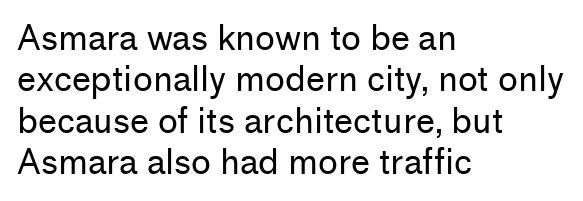
The image shows 34 px regular-weight sans-serif type, upright; set left-aligned, line spacing 1.22x, normal letter spacing, not underlined; low stroke contrast and a medium x-height.
